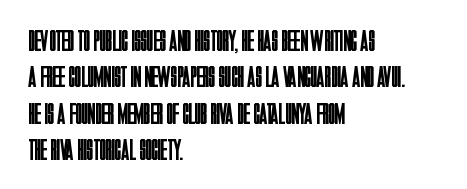
The image shows 30 px regular-weight, condensed sans-serif type, upright; set left-aligned, line spacing 1.21x, normal letter spacing, not underlined; low stroke contrast and a large x-height.
